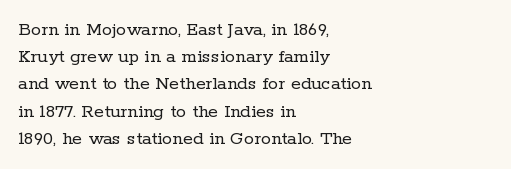
The image shows 20 px text type, upright; set left-aligned, normal line spacing (1.36x), normal letter spacing, not underlined.
